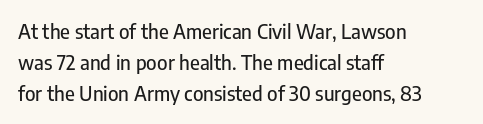
{"italic": "no", "underline": "no", "align": "left", "line_spacing": "normal", "line_spacing_ratio": 1.55, "letter_spacing": "normal", "letter_spacing_em": 0.0, "glyph_px": 20}
